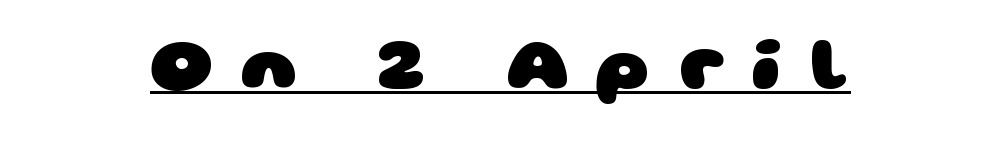
{"serif": "no", "bold": "yes", "weight": "heavy", "width": "wide", "stroke_contrast": "low", "x_height": "large", "monospaced": "no", "underline": "yes", "letter_spacing": "wide", "letter_spacing_em": 0.36, "glyph_px": 75}
